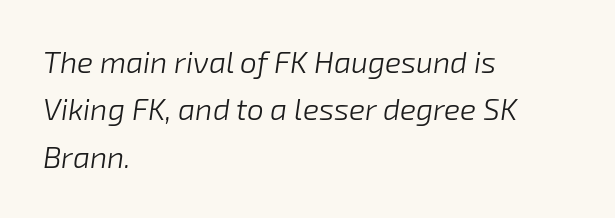
{"italic": "yes", "lean": "right", "slant_degrees": 8, "bold": "no", "weight": "light", "width": "normal", "stroke_contrast": "low", "x_height": "medium", "monospaced": "no", "underline": "no", "align": "left", "line_spacing": "normal", "line_spacing_ratio": 1.58, "letter_spacing": "normal", "letter_spacing_em": 0.0, "glyph_px": 30}
